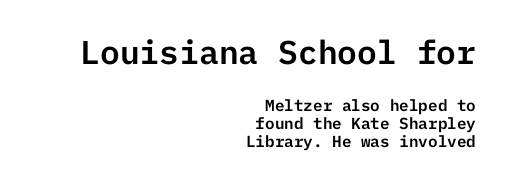
{"serif": "no", "italic": "no", "width": "normal", "stroke_contrast": "low", "x_height": "medium", "underline": "no", "align": "right", "line_spacing": "tight", "line_spacing_ratio": 1.14, "letter_spacing": "normal", "letter_spacing_em": 0.0, "larger_block": "first", "size_ratio": 2.06, "glyph_px": 33}
